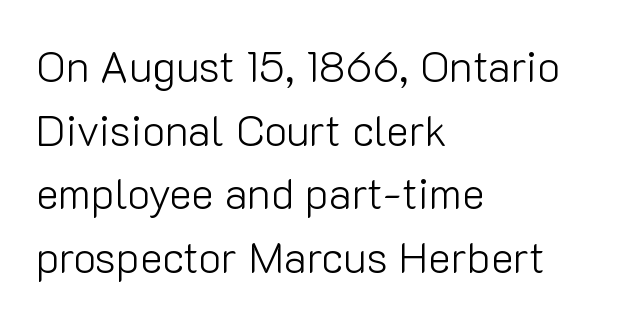
Layout note: lines flush left. Weight: not bold — regular or lighter. Characters follow at the spacing the type designer built in. Unmarked baselines from the first word to the last.
